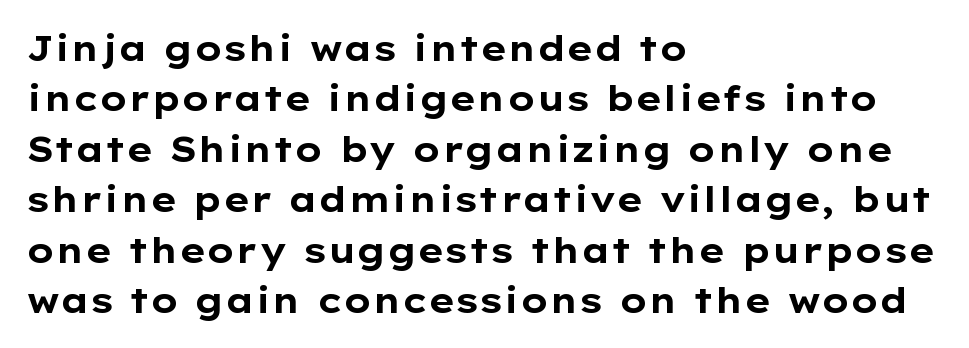
Q: Is the text bold? A: Yes.
Q: Is the text italic (slanted)? A: No, it is upright.
Q: Is the typeface a serif or a sans-serif typeface? A: Sans-serif.
Q: Is the text underlined? A: No.
Q: How is the paragraph aligned? A: Left-aligned.
Q: Is the spacing between letters normal or unusually wide? A: Normal.
Q: Is the spacing between lines tight, normal or loose? A: Normal.
Q: Width (condensed, normal, or wide)? A: Wide.
Q: Stroke contrast? A: Low.
Q: x-height? A: Medium.
Q: Monospaced? A: No.
